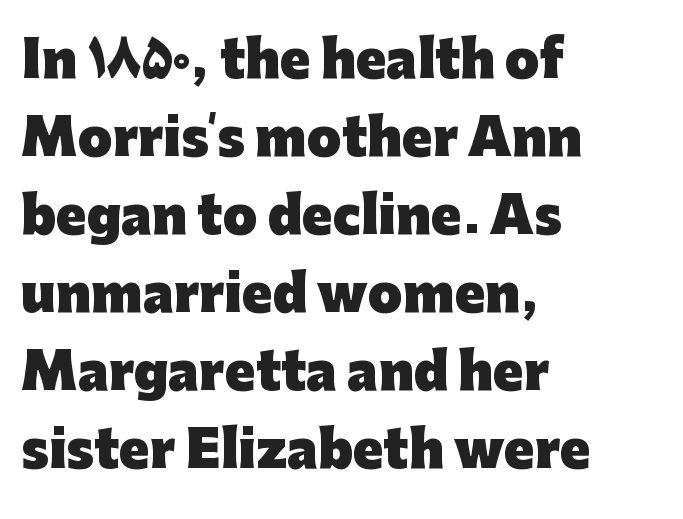
Q: Is the text bold? A: Yes.
Q: Is the text italic (slanted)? A: No, it is upright.
Q: Is the typeface a serif or a sans-serif typeface? A: Sans-serif.
Q: Is the text underlined? A: No.
Q: How is the paragraph aligned? A: Left-aligned.
Q: Is the spacing between letters normal or unusually wide? A: Normal.
Q: Is the spacing between lines tight, normal or loose? A: Normal.
Q: Width (condensed, normal, or wide)? A: Normal.
Q: Stroke contrast? A: Low.
Q: x-height? A: Medium.
Q: Monospaced? A: No.
